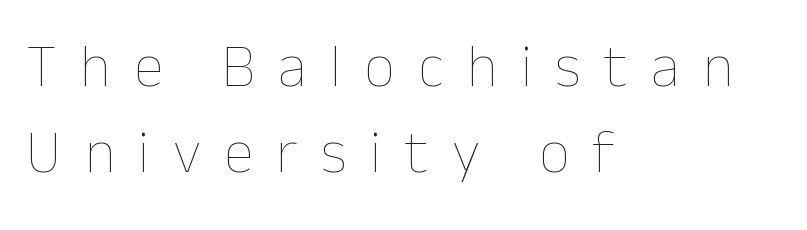
{"italic": "no", "bold": "no", "weight": "thin", "width": "normal", "stroke_contrast": "low", "x_height": "medium", "monospaced": "no", "underline": "no", "align": "left", "line_spacing": "normal", "line_spacing_ratio": 1.43, "letter_spacing": "wide", "letter_spacing_em": 0.39, "glyph_px": 60}
